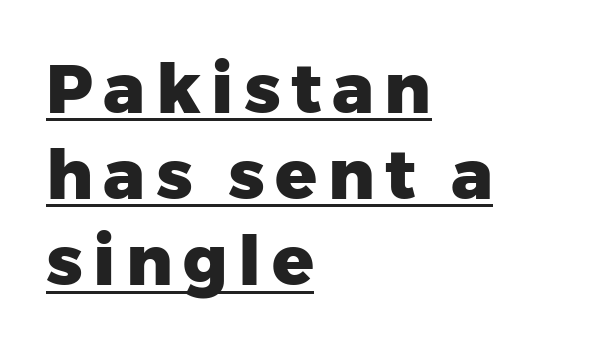
The passage shown is underscored from start to finish. The letters stand straight up with perfectly vertical stems. Here the designer chose a conventional face with non-uniform glyph widths. How heavy is the stroke? Heavy — this is a bold.
